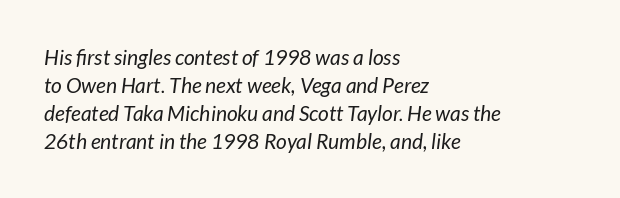
The image shows 21 px text type, italic (leaning right); set left-aligned, normal line spacing (1.33x), normal letter spacing, not underlined.
